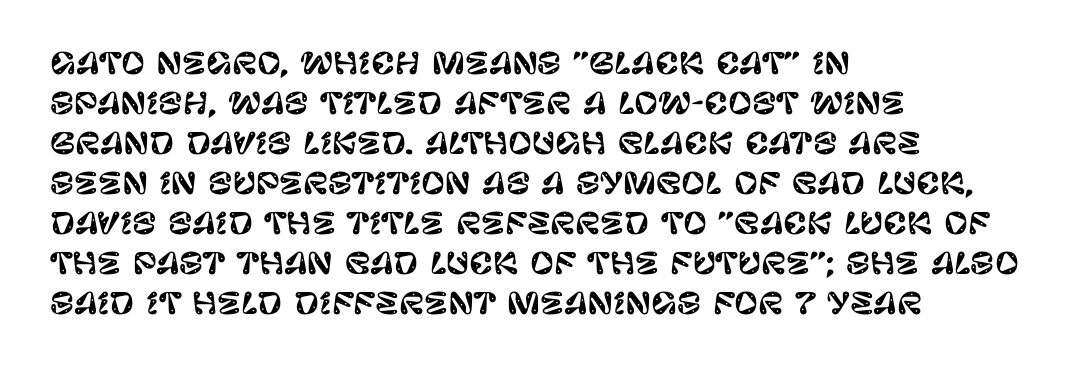
{"serif": "no", "width": "normal", "stroke_contrast": "low", "x_height": "large", "monospaced": "no", "underline": "no", "align": "left", "line_spacing": "normal", "line_spacing_ratio": 1.38, "letter_spacing": "normal", "letter_spacing_em": 0.0, "glyph_px": 29}
